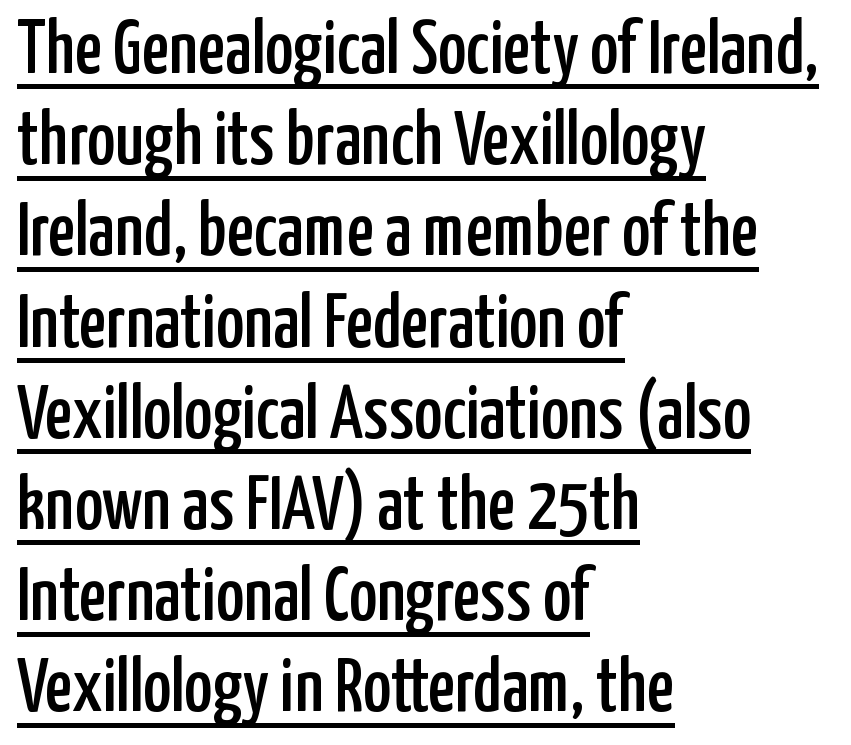
Q: Is the text italic (slanted)? A: No, it is upright.
Q: Is the typeface a serif or a sans-serif typeface? A: Sans-serif.
Q: Is the text underlined? A: Yes.
Q: How is the paragraph aligned? A: Left-aligned.
Q: Is the spacing between letters normal or unusually wide? A: Normal.
Q: Width (condensed, normal, or wide)? A: Condensed.
Q: Stroke contrast? A: Low.
Q: x-height? A: Medium.
Q: Monospaced? A: No.
